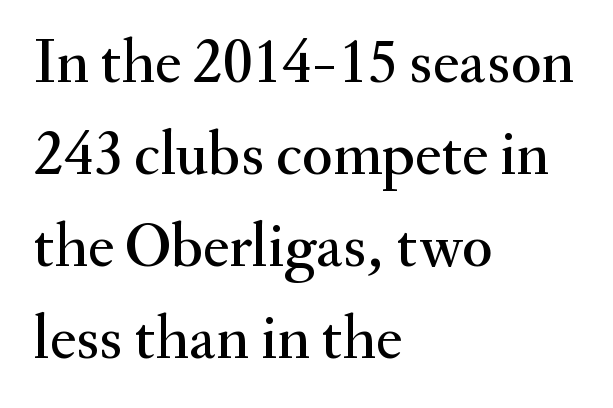
Q: Is the text italic (slanted)? A: No, it is upright.
Q: Is the typeface a serif or a sans-serif typeface? A: Serif.
Q: Is the text underlined? A: No.
Q: How is the paragraph aligned? A: Left-aligned.
Q: Is the spacing between letters normal or unusually wide? A: Normal.
Q: Is the spacing between lines tight, normal or loose? A: Normal.
Q: Width (condensed, normal, or wide)? A: Normal.
Q: Stroke contrast? A: Medium.
Q: x-height? A: Small.
Q: Monospaced? A: No.
